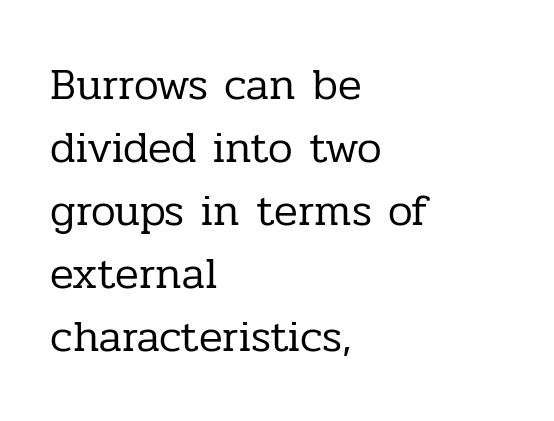
{"serif": "yes", "italic": "no", "bold": "no", "weight": "regular", "width": "normal", "stroke_contrast": "low", "x_height": "medium", "monospaced": "no", "underline": "no", "align": "left", "line_spacing": "normal", "line_spacing_ratio": 1.43, "letter_spacing": "normal", "letter_spacing_em": 0.0, "glyph_px": 44}
